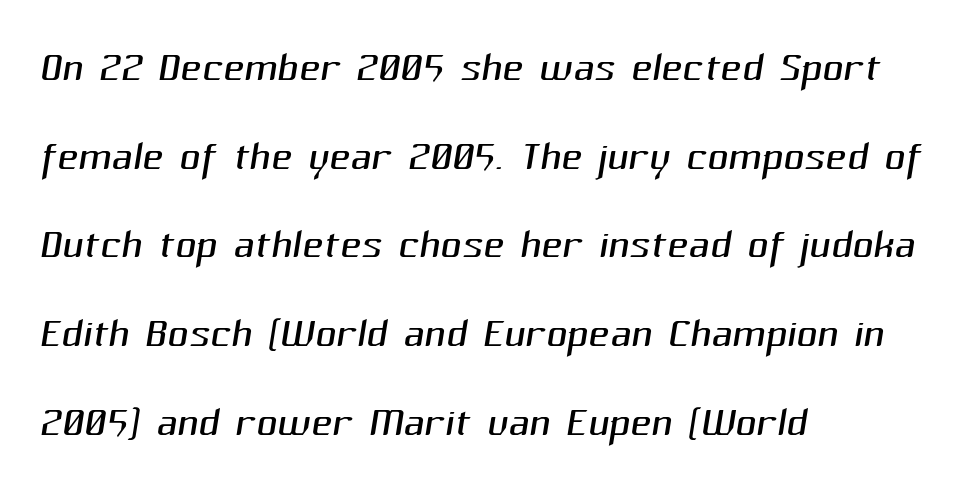
Q: Is the text bold? A: No.
Q: Is the typeface a serif or a sans-serif typeface? A: Sans-serif.
Q: Is the text underlined? A: No.
Q: How is the paragraph aligned? A: Left-aligned.
Q: Is the spacing between letters normal or unusually wide? A: Normal.
Q: Is the spacing between lines tight, normal or loose? A: Normal.
Q: Width (condensed, normal, or wide)? A: Normal.
Q: Stroke contrast? A: Medium.
Q: x-height? A: Medium.
Q: Monospaced? A: No.
